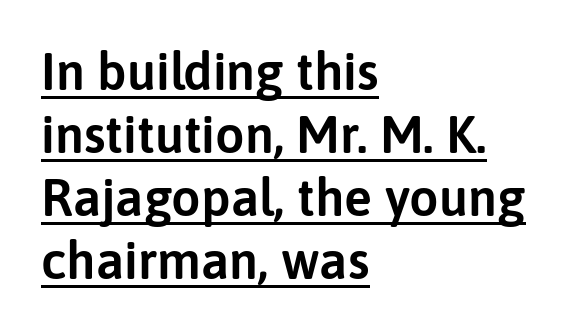
The image shows 52 px sans-serif type, upright; set left-aligned, line spacing 1.21x, normal letter spacing, underlined; low stroke contrast and a medium x-height.
